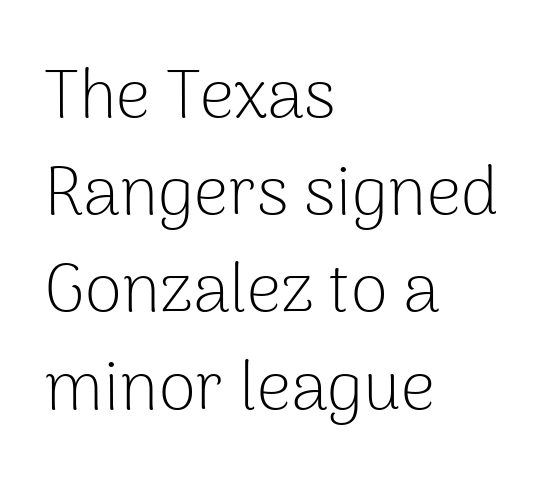
Q: Is the text bold? A: No.
Q: Is the text italic (slanted)? A: No, it is upright.
Q: Is the typeface a serif or a sans-serif typeface? A: Sans-serif.
Q: Is the text underlined? A: No.
Q: How is the paragraph aligned? A: Left-aligned.
Q: Is the spacing between letters normal or unusually wide? A: Normal.
Q: Is the spacing between lines tight, normal or loose? A: Normal.
Q: Width (condensed, normal, or wide)? A: Normal.
Q: Stroke contrast? A: Low.
Q: x-height? A: Medium.
Q: Monospaced? A: No.
